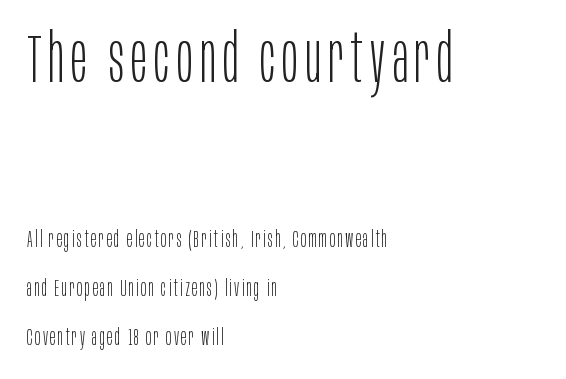
Stroke terminals: plain, sans-serif. Only glyphs here, with clear space below each row. Note: larger setting up top, smaller setting below. What's the leading like? Stretched, with rows far apart. You could not count columns in this text — the font is proportionally spaced. A classic flush-left, rag-right setting is used for this passage.
